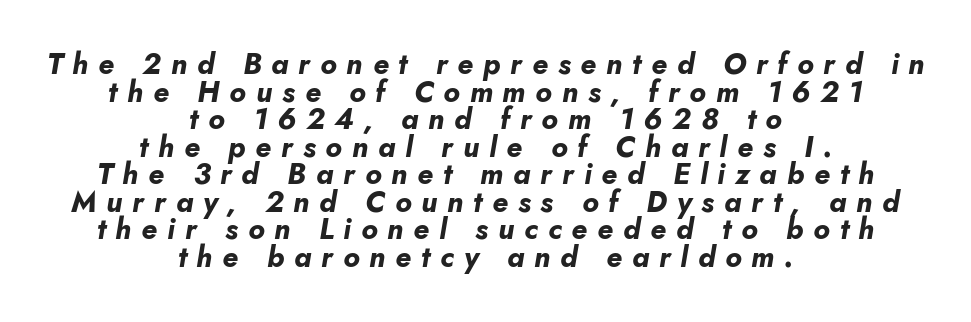
{"italic": "yes", "lean": "right", "slant_degrees": 10, "bold": "yes", "weight": "bold", "width": "normal", "stroke_contrast": "low", "x_height": "small", "monospaced": "no", "underline": "no", "align": "center", "line_spacing": "tight", "line_spacing_ratio": 0.95, "letter_spacing": "wide", "letter_spacing_em": 0.34, "glyph_px": 29}
